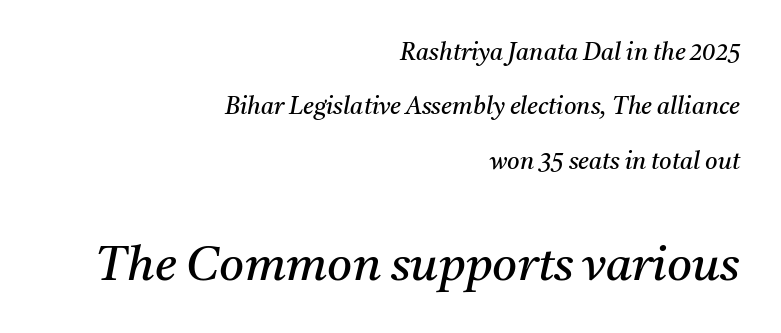
Larger block? The one below; the one above is distinctly smaller. Nobody touched the tracking dial on this one. Summary of weight: not heavy and not bold. The glyphs look as if they've been sheared to an angle. What kind of face is this? One with serifs.
